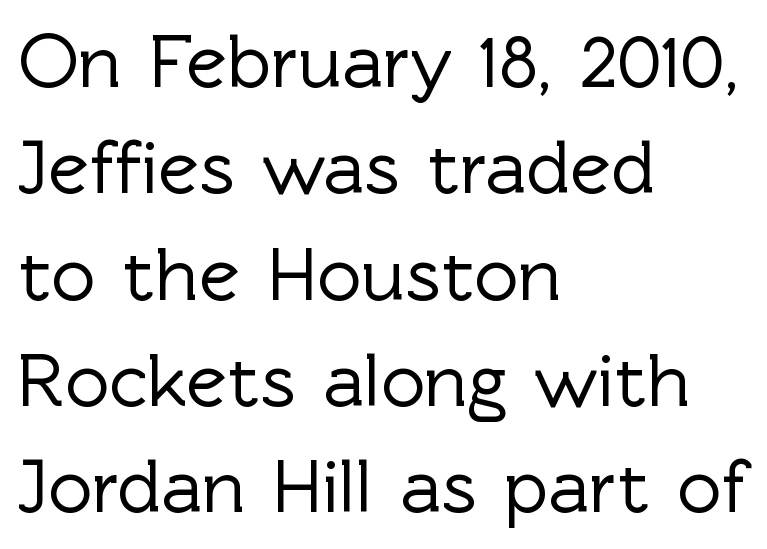
{"serif": "no", "italic": "no", "width": "normal", "x_height": "medium", "monospaced": "no", "underline": "no", "align": "left", "line_spacing": "normal", "line_spacing_ratio": 1.38, "letter_spacing": "normal", "letter_spacing_em": 0.0, "glyph_px": 77}
